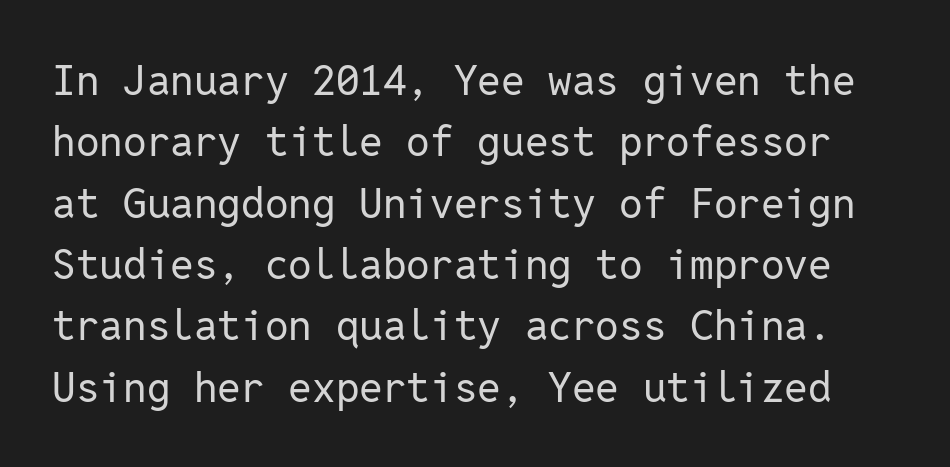
{"serif": "no", "italic": "no", "bold": "no", "weight": "regular", "width": "normal", "stroke_contrast": "low", "x_height": "medium", "monospaced": "yes", "underline": "no", "line_spacing": "normal", "line_spacing_ratio": 1.46, "letter_spacing": "normal", "letter_spacing_em": 0.0, "glyph_px": 42}
